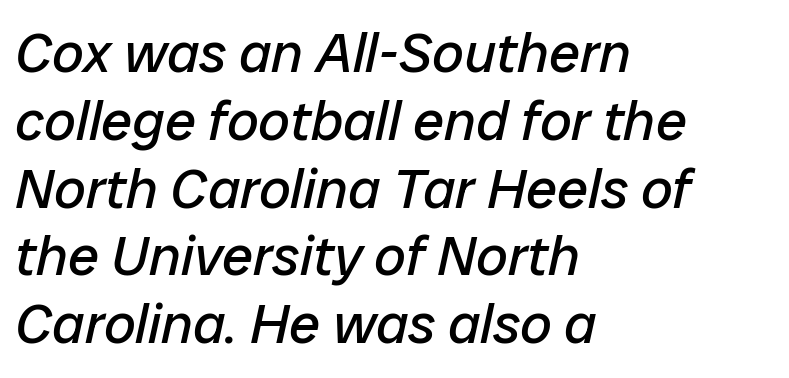
Q: Is the text bold? A: No.
Q: Is the text italic (slanted)? A: Yes, it leans right by about 12 degrees.
Q: Is the text underlined? A: No.
Q: How is the paragraph aligned? A: Left-aligned.
Q: Is the spacing between letters normal or unusually wide? A: Normal.
Q: Width (condensed, normal, or wide)? A: Normal.
Q: Stroke contrast? A: Low.
Q: x-height? A: Medium.
Q: Monospaced? A: No.
